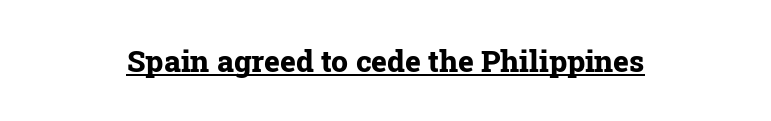
The image shows 30 px bold serif type, upright; set centered, normal letter spacing, underlined; low stroke contrast and a medium x-height.
